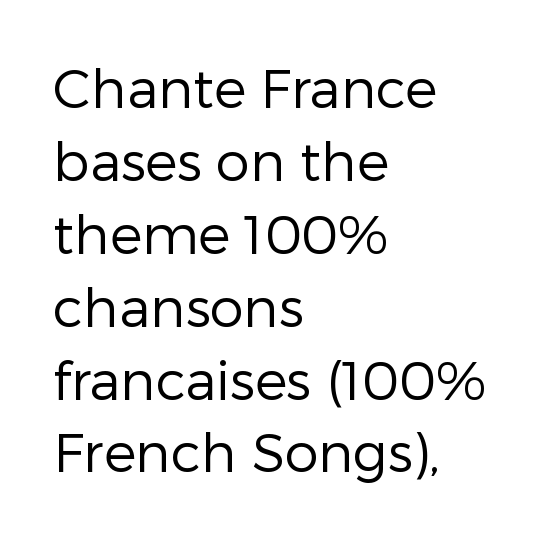
The lettering stays uniformly vertical, giving the passage a roman look. Horizontal bands of white between lines are of average thickness. Alignment: flush left. Spacing verdict: proportional, widths tailored to each character. Is the type heavy? It reads as light-to-regular instead.
